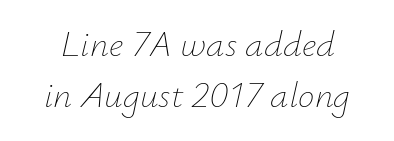
Default kerning and tracking; the words read as compact shapes. Think of a printed novel: that variable character pitch is what you see here. The foot of each line stays bare and open. Looking at the ascenders, they clearly lean. Stems and bowls with no extra thickness — not bold. In terms of leading, this rendering sits right in the middle.
